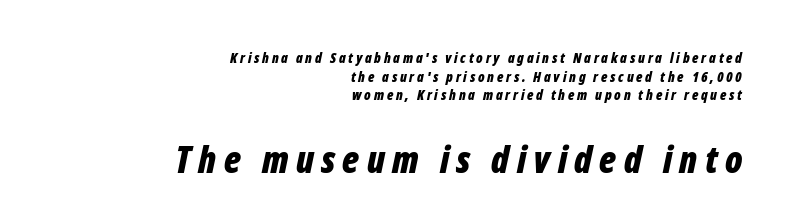
{"italic": "yes", "lean": "right", "slant_degrees": 12, "bold": "yes", "weight": "bold", "width": "condensed", "stroke_contrast": "low", "x_height": "medium", "monospaced": "no", "underline": "no", "align": "right", "line_spacing": "normal", "line_spacing_ratio": 1.33, "letter_spacing": "wide", "letter_spacing_em": 0.2, "larger_block": "second", "size_ratio": 2.64, "glyph_px": 37}
